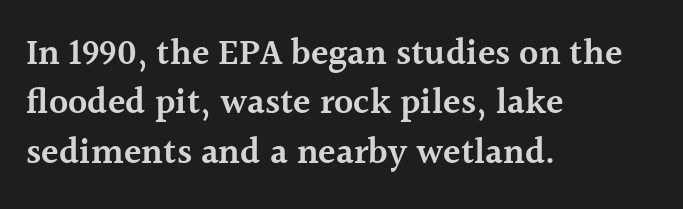
Q: Is the text bold? A: Semi-bold.
Q: Is the text italic (slanted)? A: No, it is upright.
Q: Is the typeface a serif or a sans-serif typeface? A: Serif.
Q: Is the text underlined? A: No.
Q: How is the paragraph aligned? A: Left-aligned.
Q: Is the spacing between letters normal or unusually wide? A: Normal.
Q: Is the spacing between lines tight, normal or loose? A: Normal.
Q: Width (condensed, normal, or wide)? A: Normal.
Q: x-height? A: Medium.
Q: Monospaced? A: No.
